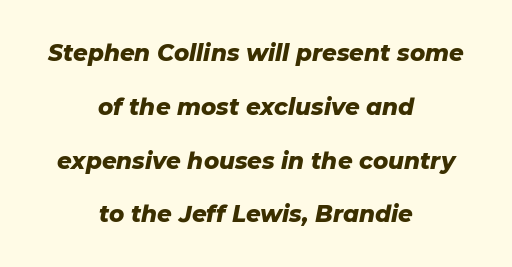
Plain, unruled lines of type. Nothing unusual about the tracking: characters are spaced as the font intends. Caption: bold face, heavy strokes. A typesetter would mark this as italic. Widely set lines give the paragraph a tall, airy silhouette.
